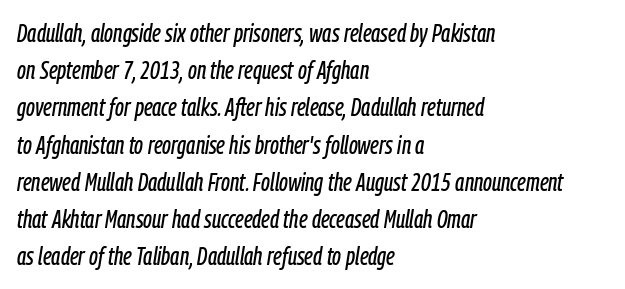
{"italic": "yes", "lean": "right", "slant_degrees": 9, "underline": "no", "align": "left", "line_spacing": "normal", "line_spacing_ratio": 1.49, "letter_spacing": "normal", "letter_spacing_em": 0.0, "glyph_px": 25}
